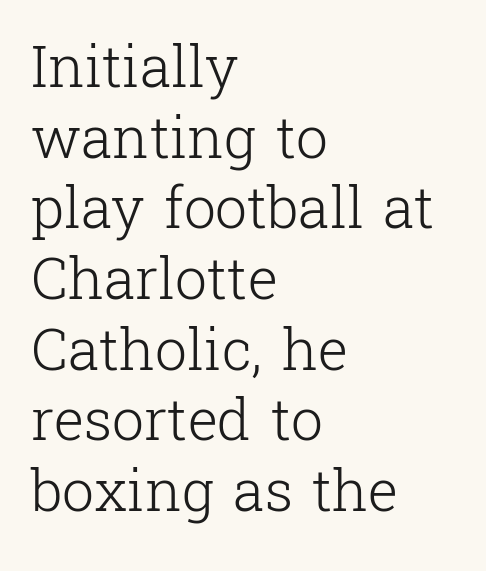
{"serif": "yes", "italic": "no", "bold": "no", "weight": "light", "width": "normal", "stroke_contrast": "low", "x_height": "medium", "monospaced": "no", "underline": "no", "align": "left", "line_spacing_ratio": 1.24, "letter_spacing": "normal", "letter_spacing_em": 0.0, "glyph_px": 57}
